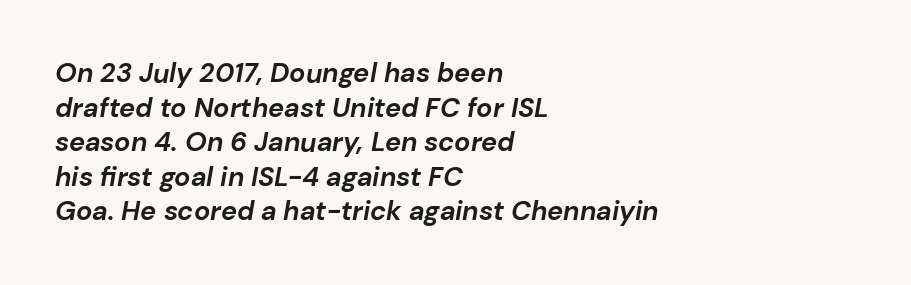
Emphasis by weight is at full strength: bold. Alignment: flush left. Slanted lettering throughout. The tracking reads as untouched default to a designer's eye. Just letters on the line, the space beneath them empty.
